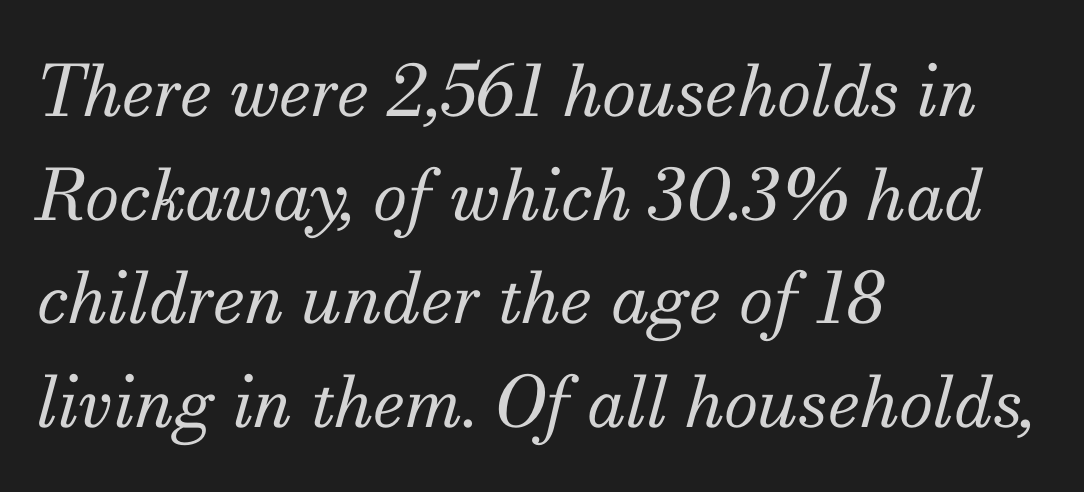
A clean baseline with only descenders dipping below it. There is no visible air inserted between adjacent glyphs. These lines are rendered in a variable-pitch font. Compared with typical paragraphs, the rows here are spaced about the same. The glyphs in this specimen are seriffed.
